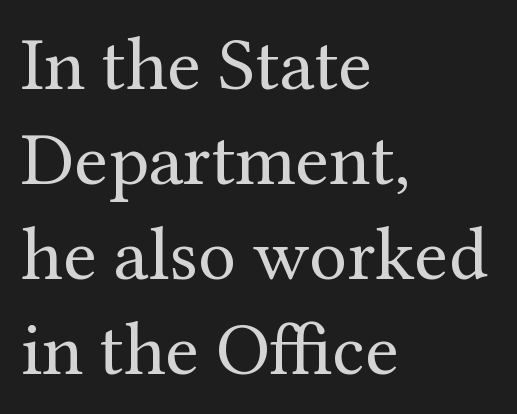
{"serif": "yes", "italic": "no", "bold": "no", "weight": "regular", "width": "normal", "stroke_contrast": "medium", "x_height": "medium", "monospaced": "no", "underline": "no", "align": "left", "line_spacing": "normal", "line_spacing_ratio": 1.25, "letter_spacing": "normal", "letter_spacing_em": 0.0, "glyph_px": 76}
